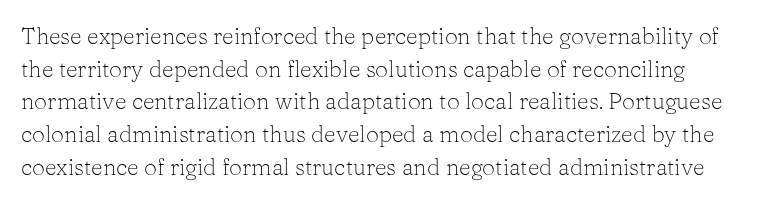
This reads as an unemphasized weight, regular at the heaviest. Honestly, there is no underline to notice here at all. The type is set solid horizontally, with unmodified tracking. If you measured baseline to baseline, you'd find a middling distance.
